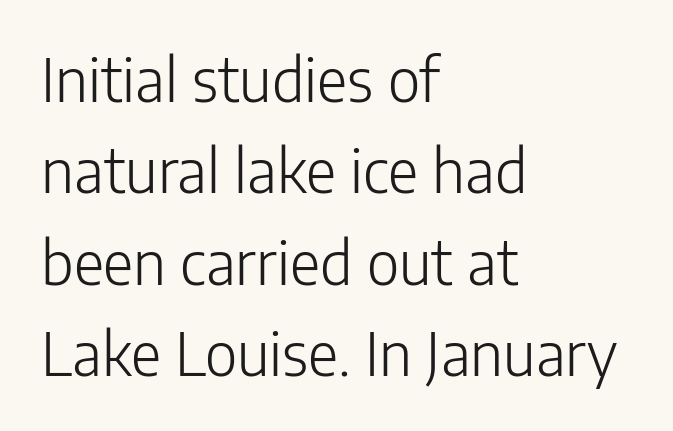
The image shows 59 px light sans-serif type, upright; set left-aligned, normal line spacing (1.55x), normal letter spacing, not underlined; low stroke contrast and a medium x-height.
